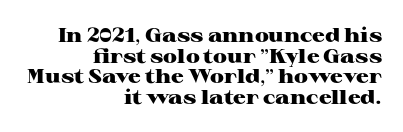
Its strokes are broad and dark, the hallmark of bold type. Is there much room between lines? No — they nearly touch. Reading down the block, your eye finds every line finishing at a fixed right position. The specimen omits any rule beneath the text block's lines.
